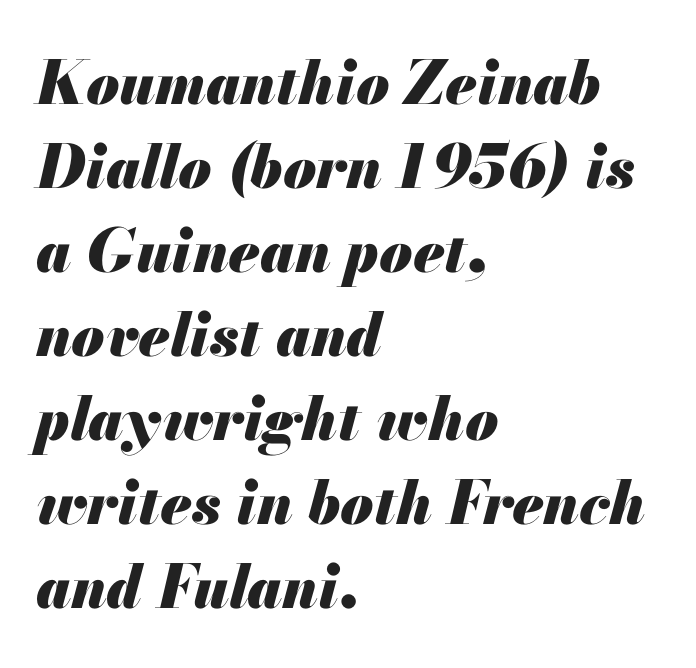
The ragged edge is on the right, which tells us the setting is flush left. Decoration check: the copy has no underline. Students, observe: this is what conventionally led text looks like. Students, this is bold: see how much ink each stroke carries. Does the lettering tilt? It does — this is italic.
